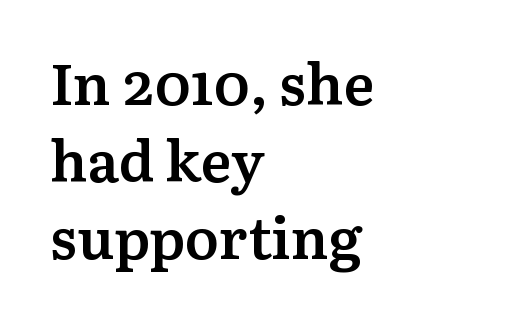
Q: Is the text bold? A: Semi-bold.
Q: Is the text italic (slanted)? A: No, it is upright.
Q: Is the typeface a serif or a sans-serif typeface? A: Serif.
Q: Is the text underlined? A: No.
Q: How is the paragraph aligned? A: Left-aligned.
Q: Is the spacing between letters normal or unusually wide? A: Normal.
Q: Is the spacing between lines tight, normal or loose? A: Normal.
Q: Width (condensed, normal, or wide)? A: Normal.
Q: Stroke contrast? A: Medium.
Q: x-height? A: Medium.
Q: Monospaced? A: No.
